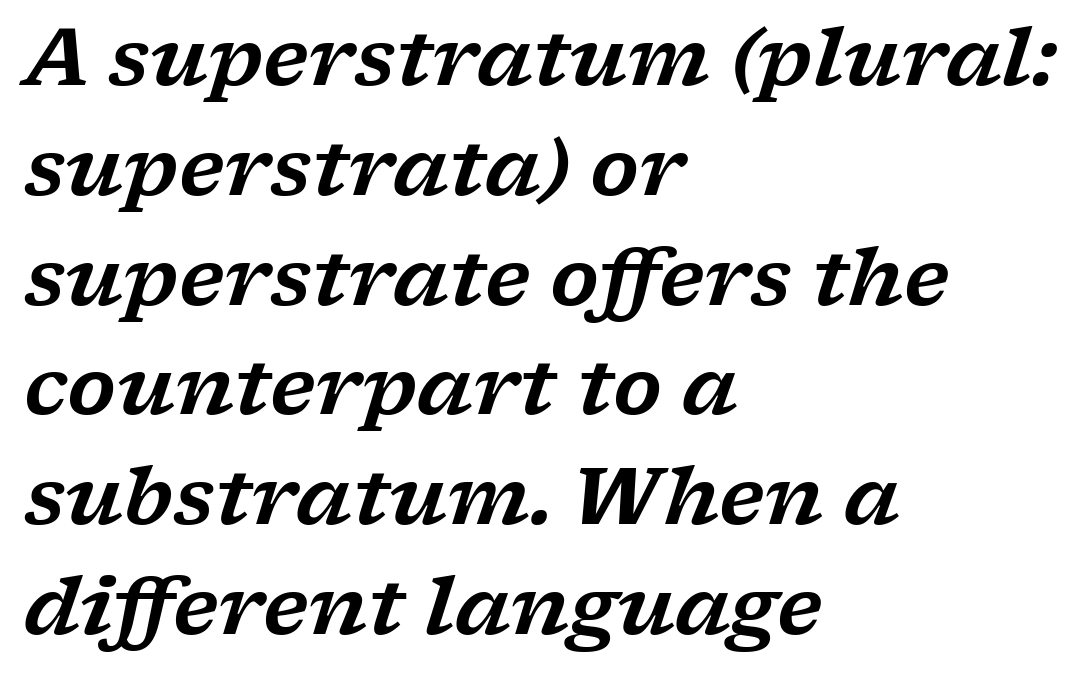
The image shows 79 px wide serif type, italic (leaning right); set left-aligned, normal line spacing (1.39x), normal letter spacing, not underlined; low stroke contrast and a medium x-height.
